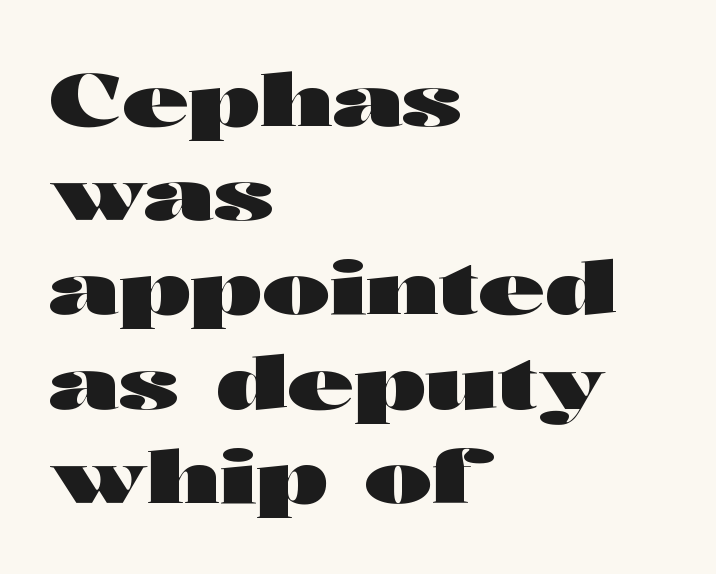
{"italic": "no", "bold": "yes", "weight": "heavy", "width": "wide", "stroke_contrast": "high", "x_height": "medium", "monospaced": "no", "underline": "no", "align": "left", "line_spacing": "normal", "line_spacing_ratio": 1.29, "letter_spacing": "normal", "letter_spacing_em": 0.0, "glyph_px": 73}
